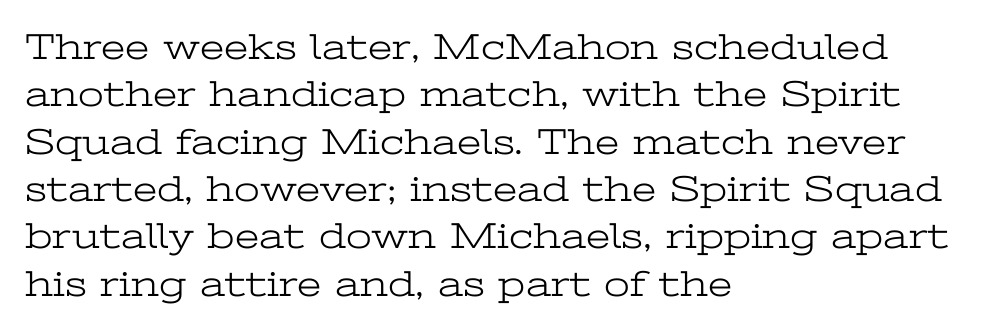
Q: Is the text bold? A: No.
Q: Is the text italic (slanted)? A: No, it is upright.
Q: Is the typeface a serif or a sans-serif typeface? A: Serif.
Q: Is the text underlined? A: No.
Q: How is the paragraph aligned? A: Left-aligned.
Q: Is the spacing between letters normal or unusually wide? A: Normal.
Q: Is the spacing between lines tight, normal or loose? A: Normal.
Q: Width (condensed, normal, or wide)? A: Wide.
Q: Stroke contrast? A: Low.
Q: x-height? A: Medium.
Q: Monospaced? A: No.
